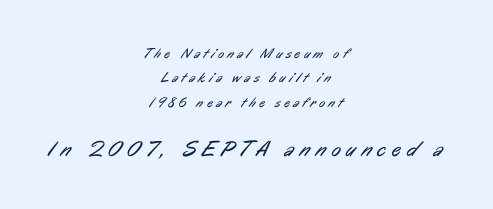
{"bold": "no", "underline": "no", "align": "center", "line_spacing_ratio": 1.75, "letter_spacing": "wide", "letter_spacing_em": 0.26, "larger_block": "second", "size_ratio": 1.57, "glyph_px": 22}
